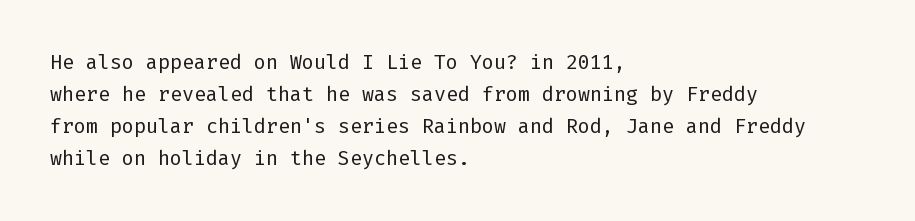
The image shows 20 px text type, upright; set left-aligned, normal line spacing (1.6x), normal letter spacing, not underlined.
